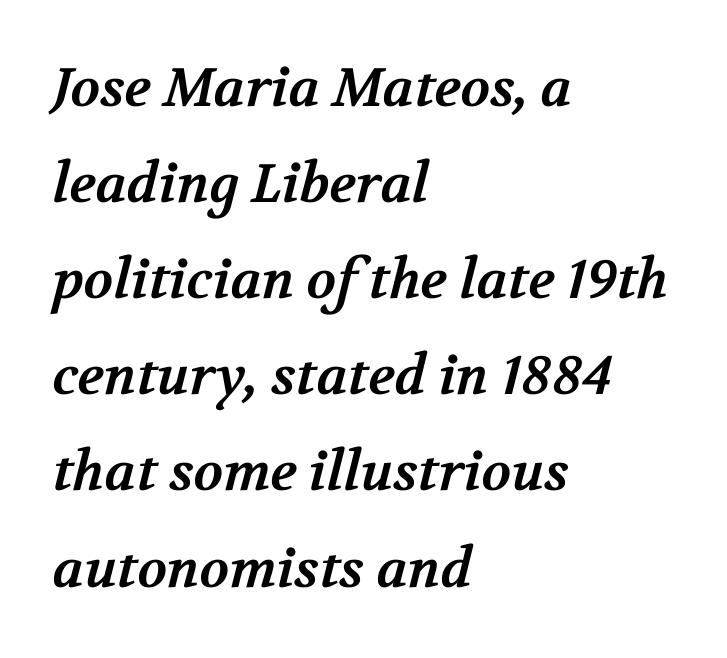
{"serif": "yes", "bold": "yes", "weight": "bold", "width": "normal", "stroke_contrast": "medium", "x_height": "medium", "monospaced": "no", "underline": "no", "align": "left", "line_spacing_ratio": 1.78, "letter_spacing": "normal", "letter_spacing_em": 0.0, "glyph_px": 54}
